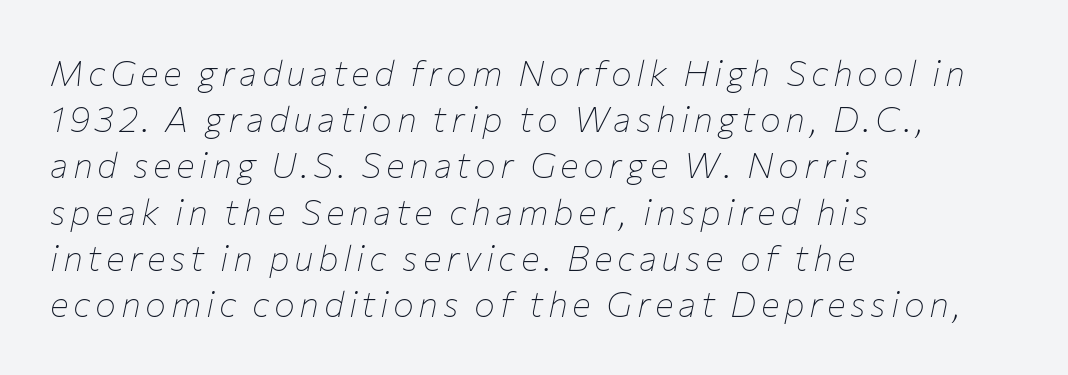
{"italic": "yes", "lean": "right", "slant_degrees": 12, "bold": "no", "weight": "thin", "width": "normal", "stroke_contrast": "low", "x_height": "medium", "monospaced": "no", "underline": "no", "align": "left", "line_spacing": "normal", "line_spacing_ratio": 1.32, "glyph_px": 35}
